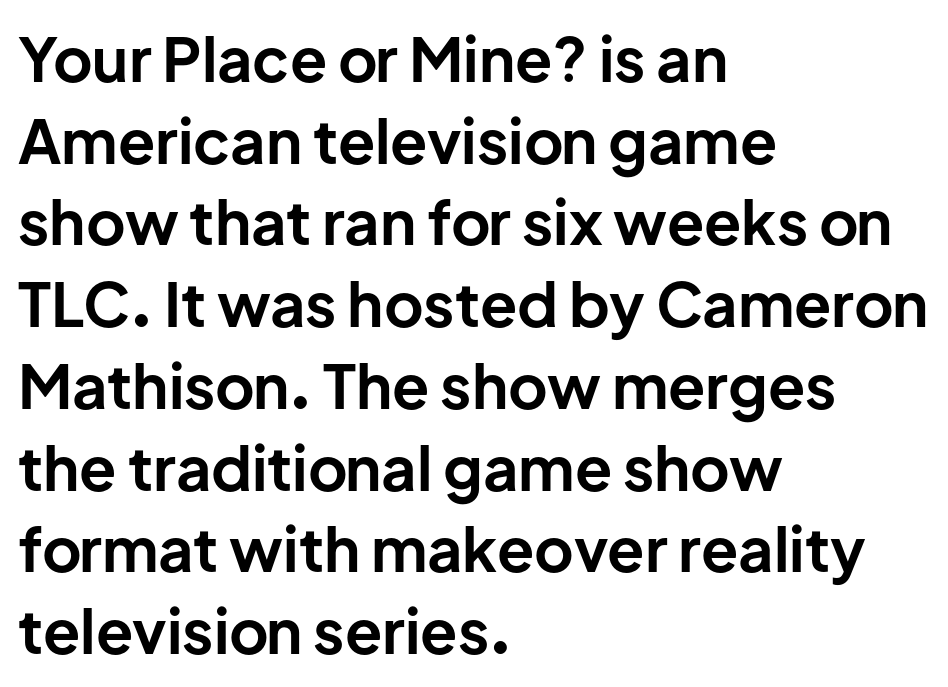
Proportional: the letters do not fall into vertical columns. Posture: straight, roman, zero tilt. The strokes are fattened all the way to bold. Teacher's note: observe the even left margin — that is flush-left alignment.
